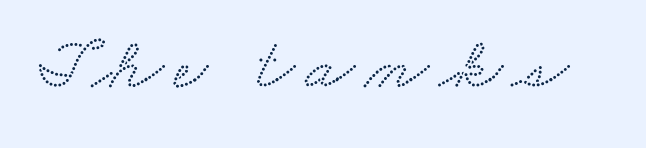
{"serif": "yes", "width": "wide", "stroke_contrast": "low", "x_height": "small", "monospaced": "no", "underline": "no", "glyph_px": 73}
